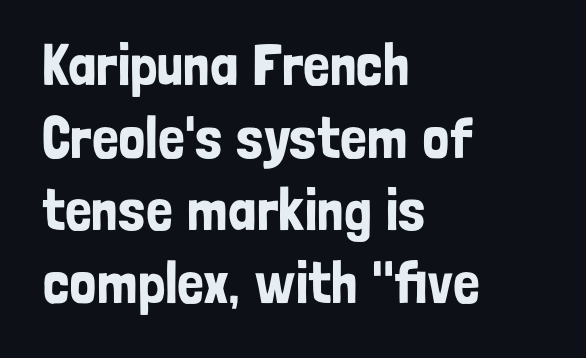
The image shows 59 px condensed sans-serif type, upright; set left-aligned, line spacing 1.23x, normal letter spacing, not underlined; low stroke contrast and a medium x-height.
